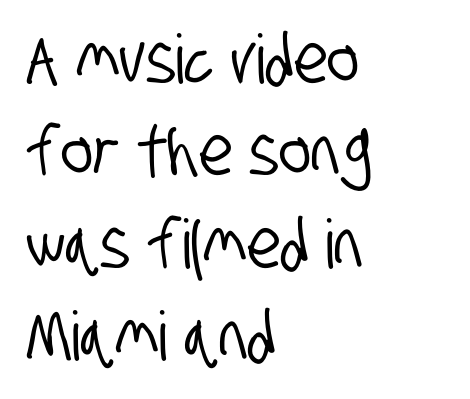
Q: Is the typeface a serif or a sans-serif typeface? A: Sans-serif.
Q: Is the text underlined? A: No.
Q: How is the paragraph aligned? A: Left-aligned.
Q: Is the spacing between letters normal or unusually wide? A: Normal.
Q: Is the spacing between lines tight, normal or loose? A: Normal.
Q: Width (condensed, normal, or wide)? A: Condensed.
Q: Stroke contrast? A: Low.
Q: x-height? A: Large.
Q: Monospaced? A: No.
